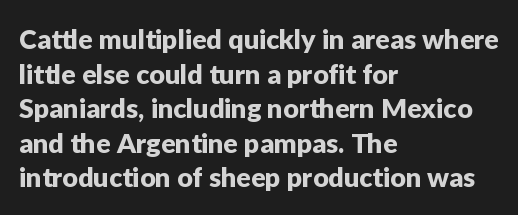
Q: Is the text italic (slanted)? A: No, it is upright.
Q: Is the text underlined? A: No.
Q: How is the paragraph aligned? A: Left-aligned.
Q: Is the spacing between letters normal or unusually wide? A: Normal.
Q: Is the spacing between lines tight, normal or loose? A: Normal.
